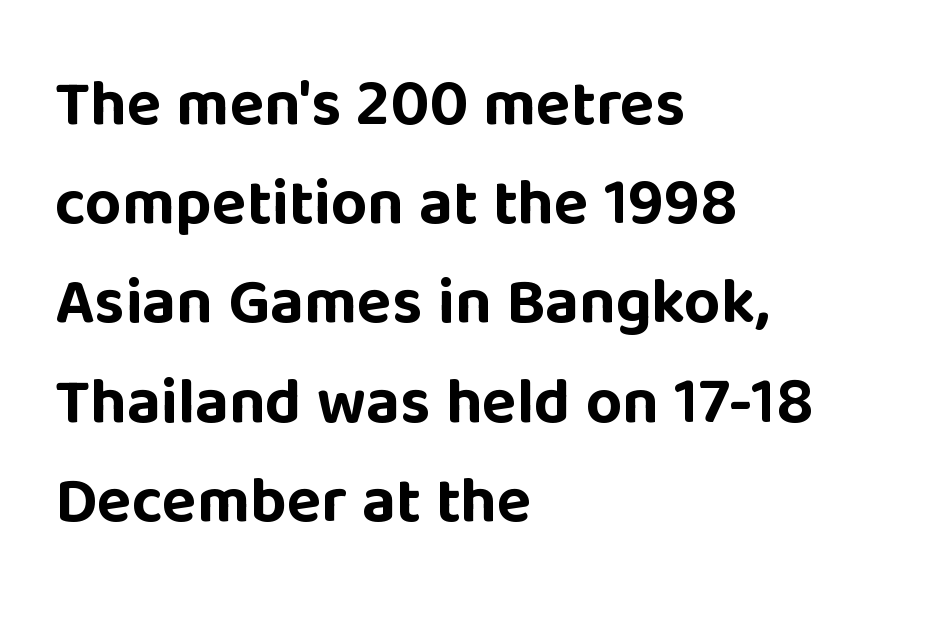
The image shows 64 px bold sans-serif type, upright; set left-aligned, normal line spacing (1.55x), normal letter spacing, not underlined; low stroke contrast and a large x-height.
